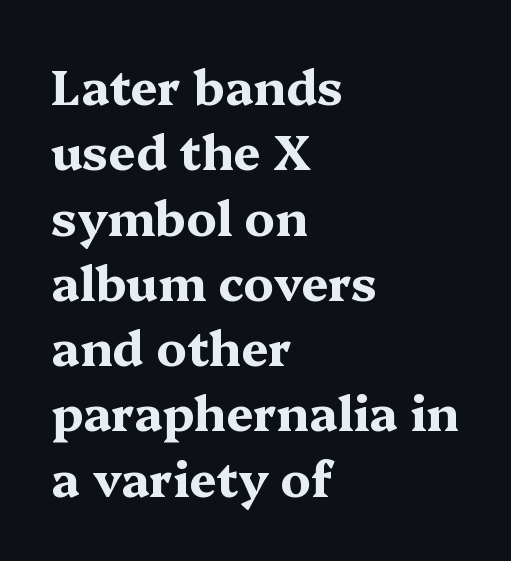
{"serif": "yes", "italic": "no", "bold": "yes", "weight": "bold", "width": "wide", "stroke_contrast": "medium", "x_height": "medium", "monospaced": "no", "underline": "no", "align": "left", "line_spacing": "normal", "line_spacing_ratio": 1.36, "letter_spacing": "normal", "letter_spacing_em": 0.0, "glyph_px": 48}
